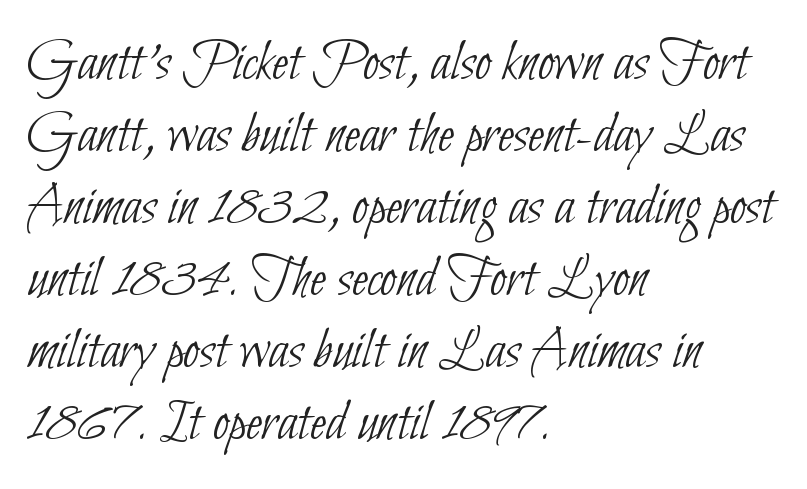
Nope, no serifs anywhere on these letters. No extra ink here — the face is not bold. The space directly below the letters is spotless. Notice how the passage keeps a crisp vertical edge on the left only. Characters follow at the spacing the type designer built in.
